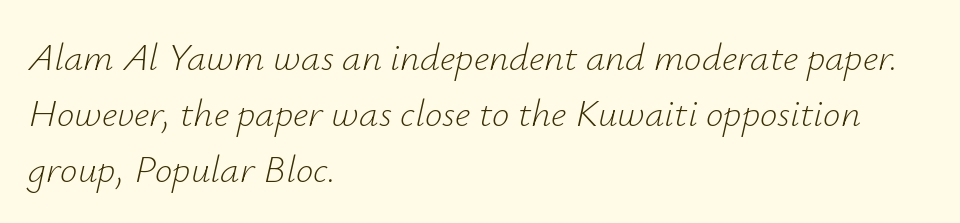
Q: Is the text bold? A: No.
Q: Is the text italic (slanted)? A: Yes, it leans right by about 12 degrees.
Q: Is the text underlined? A: No.
Q: How is the paragraph aligned? A: Left-aligned.
Q: Is the spacing between letters normal or unusually wide? A: Normal.
Q: Is the spacing between lines tight, normal or loose? A: Normal.
Q: Width (condensed, normal, or wide)? A: Normal.
Q: Stroke contrast? A: Low.
Q: x-height? A: Small.
Q: Monospaced? A: No.
